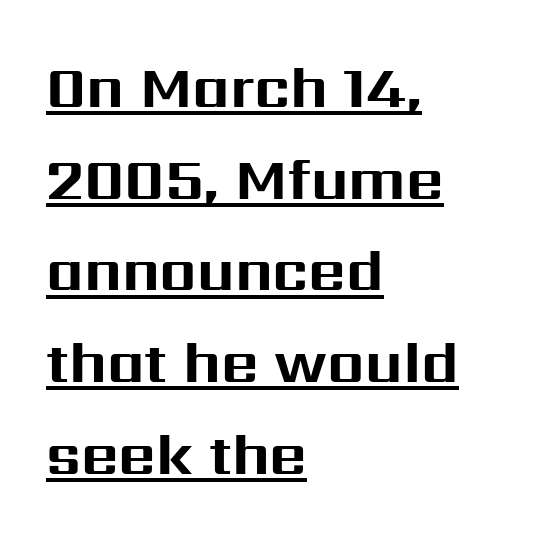
The image shows 58 px bold sans-serif type, upright; set left-aligned, normal line spacing (1.58x), normal letter spacing, underlined; medium stroke contrast and a medium x-height.
